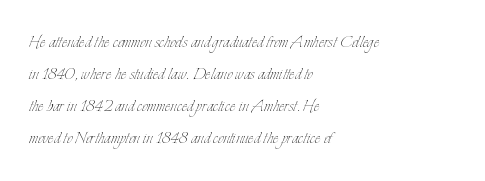
Q: Is the text bold? A: No.
Q: Is the text italic (slanted)? A: Yes.
Q: Is the text underlined? A: No.
Q: How is the paragraph aligned? A: Left-aligned.
Q: Is the spacing between letters normal or unusually wide? A: Normal.
Q: Is the spacing between lines tight, normal or loose? A: Normal.
